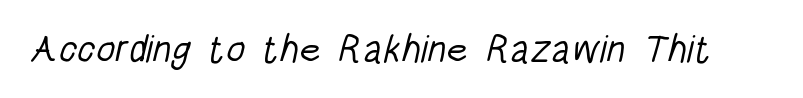
These lines are rendered in a variable-pitch font. Words appear dense and cohesive because spacing is normal. The face looks like a standard text weight, possibly lighter. Letterform terminals end flat and unadorned throughout the passage. Descenders are the only things crossing below the line.
